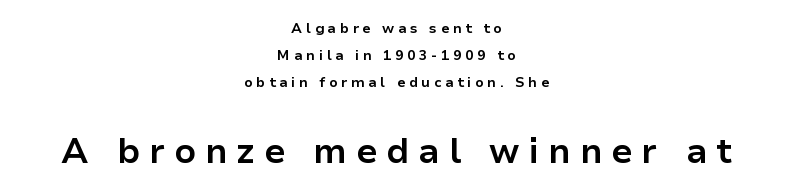
The image shows 35 px bold sans-serif type, upright; set centered, loose line spacing (1.92x), unusually wide letter spacing (+0.26 em), not underlined; the second (bottom) block is 2.5x larger; low stroke contrast and a medium x-height.
